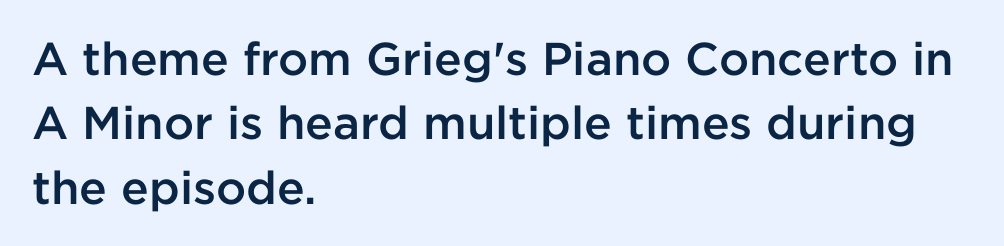
Q: Is the text bold? A: Semi-bold.
Q: Is the text italic (slanted)? A: No, it is upright.
Q: Is the typeface a serif or a sans-serif typeface? A: Sans-serif.
Q: Is the text underlined? A: No.
Q: How is the paragraph aligned? A: Left-aligned.
Q: Is the spacing between letters normal or unusually wide? A: Normal.
Q: Is the spacing between lines tight, normal or loose? A: Normal.
Q: Width (condensed, normal, or wide)? A: Normal.
Q: Stroke contrast? A: Low.
Q: x-height? A: Medium.
Q: Monospaced? A: No.
